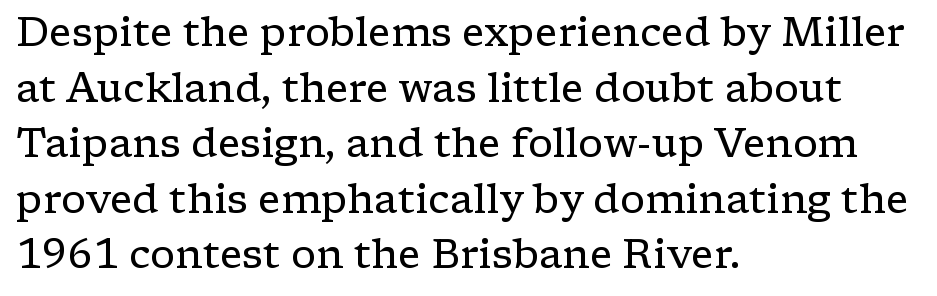
Q: Is the text bold? A: No.
Q: Is the text italic (slanted)? A: No, it is upright.
Q: Is the typeface a serif or a sans-serif typeface? A: Serif.
Q: Is the text underlined? A: No.
Q: How is the paragraph aligned? A: Left-aligned.
Q: Is the spacing between letters normal or unusually wide? A: Normal.
Q: Is the spacing between lines tight, normal or loose? A: Normal.
Q: Width (condensed, normal, or wide)? A: Wide.
Q: Stroke contrast? A: Low.
Q: x-height? A: Medium.
Q: Monospaced? A: No.
